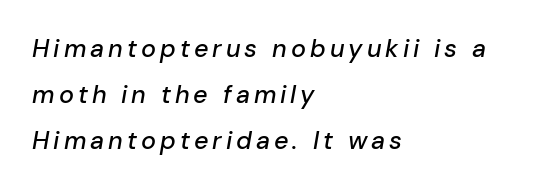
{"italic": "yes", "lean": "right", "slant_degrees": 10, "underline": "no", "align": "left", "line_spacing_ratio": 1.85, "glyph_px": 25}
